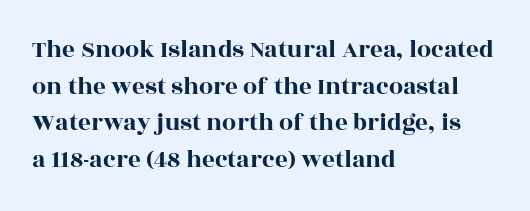
Q: Is the text italic (slanted)? A: No, it is upright.
Q: Is the text underlined? A: No.
Q: How is the paragraph aligned? A: Left-aligned.
Q: Is the spacing between letters normal or unusually wide? A: Normal.
Q: Is the spacing between lines tight, normal or loose? A: Normal.
